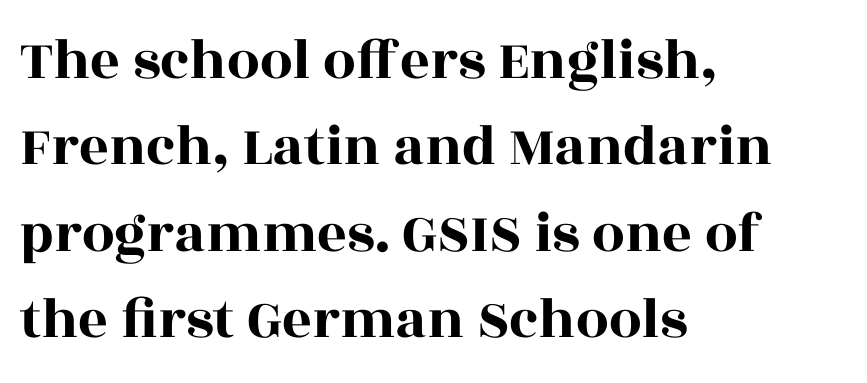
Q: Is the text italic (slanted)? A: No, it is upright.
Q: Is the typeface a serif or a sans-serif typeface? A: Serif.
Q: Is the text underlined? A: No.
Q: How is the paragraph aligned? A: Left-aligned.
Q: Is the spacing between letters normal or unusually wide? A: Normal.
Q: Is the spacing between lines tight, normal or loose? A: Normal.
Q: Width (condensed, normal, or wide)? A: Wide.
Q: x-height? A: Large.
Q: Monospaced? A: No.
